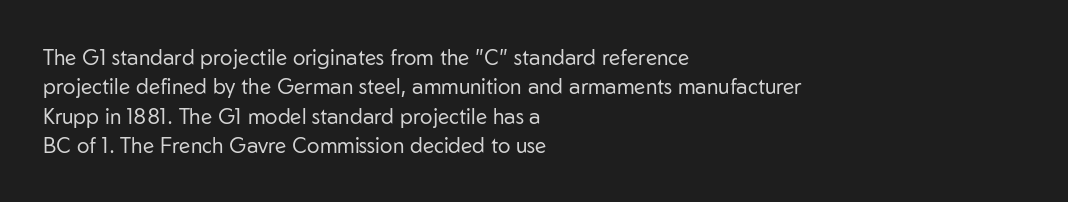
Q: Is the text bold? A: No.
Q: Is the text italic (slanted)? A: No, it is upright.
Q: Is the text underlined? A: No.
Q: How is the paragraph aligned? A: Left-aligned.
Q: Is the spacing between letters normal or unusually wide? A: Normal.
Q: Is the spacing between lines tight, normal or loose? A: Normal.
